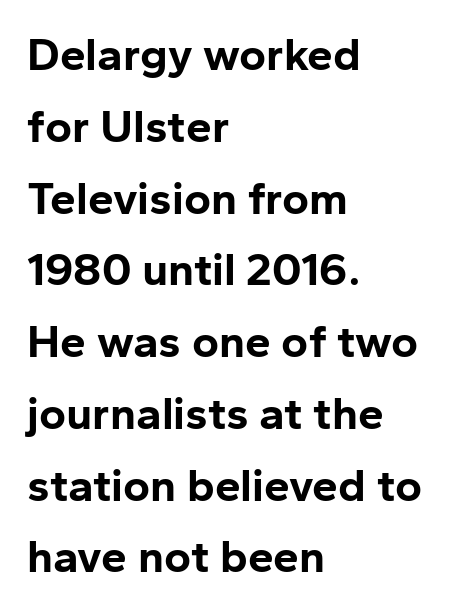
A full-strength bold gives these letters their thick strokes. Short and long lines alike share a common starting point at left. Nobody drew a line under any word here. Tracking here is standard; glyphs follow each other at the usual distance. Leading matches the norm, producing a regular column. These lines are composed in type without serifs.
